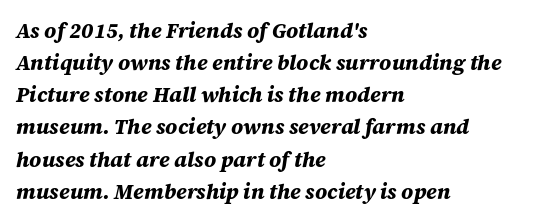
{"italic": "yes", "lean": "right", "slant_degrees": 12, "bold": "yes", "underline": "no", "align": "left", "line_spacing": "normal", "line_spacing_ratio": 1.53, "letter_spacing": "normal", "letter_spacing_em": 0.0, "glyph_px": 21}
